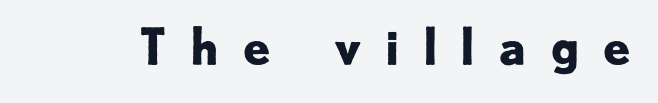
The image shows 50 px bold sans-serif type, upright; set unusually wide letter spacing (+0.46 em), not underlined; low stroke contrast and a small x-height.
